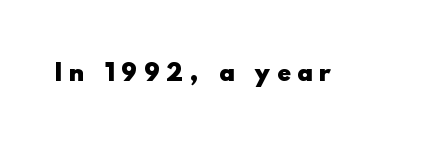
Q: Is the text bold? A: Yes.
Q: Is the text italic (slanted)? A: No, it is upright.
Q: Is the text underlined? A: No.
Q: Is the spacing between letters normal or unusually wide? A: Unusually wide.
